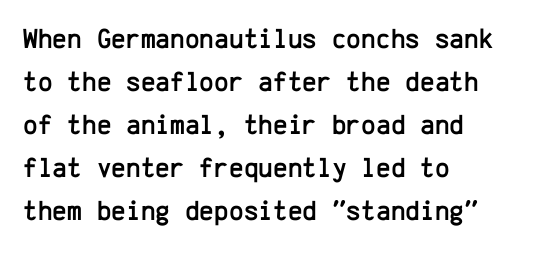
Q: Is the text italic (slanted)? A: No, it is upright.
Q: Is the typeface a serif or a sans-serif typeface? A: Sans-serif.
Q: Is the text underlined? A: No.
Q: How is the paragraph aligned? A: Left-aligned.
Q: Is the spacing between letters normal or unusually wide? A: Normal.
Q: Is the spacing between lines tight, normal or loose? A: Normal.
Q: Width (condensed, normal, or wide)? A: Normal.
Q: Stroke contrast? A: Low.
Q: x-height? A: Medium.
Q: Monospaced? A: Yes.
